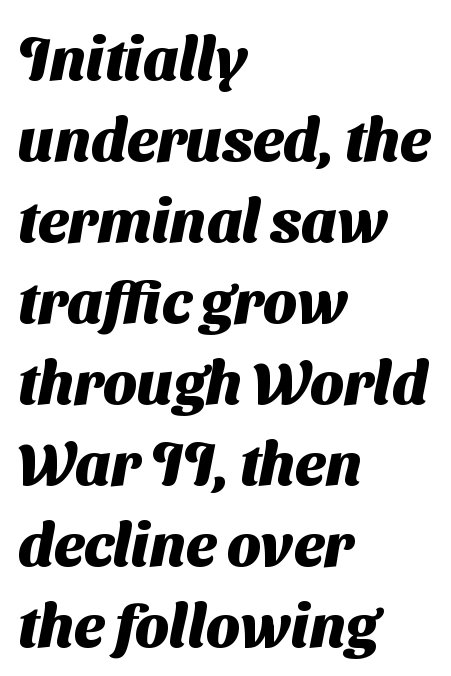
{"serif": "no", "bold": "yes", "weight": "heavy", "width": "normal", "stroke_contrast": "medium", "x_height": "medium", "monospaced": "no", "underline": "no", "align": "left", "line_spacing": "normal", "line_spacing_ratio": 1.35, "letter_spacing": "normal", "letter_spacing_em": 0.0, "glyph_px": 60}
